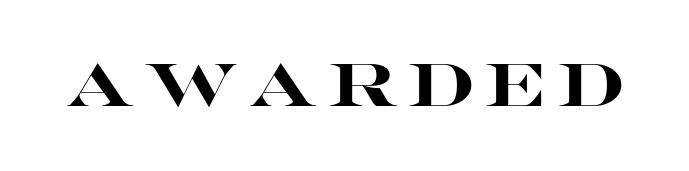
{"italic": "no", "bold": "yes", "weight": "heavy", "width": "wide", "stroke_contrast": "high", "x_height": "large", "monospaced": "no", "underline": "no", "glyph_px": 60}
